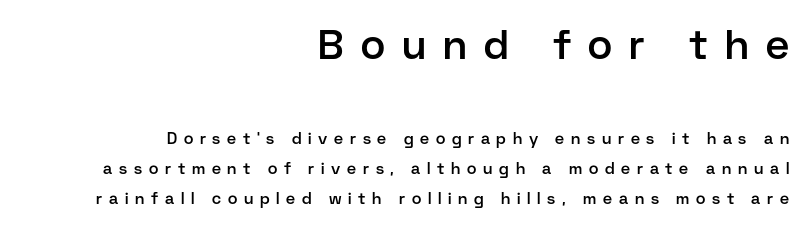
The image shows 41 px semibold sans-serif type, upright; set right-aligned, line spacing 1.87x, unusually wide letter spacing (+0.42 em), not underlined; the first (top) block is 2.56x larger; low stroke contrast and a medium x-height.
